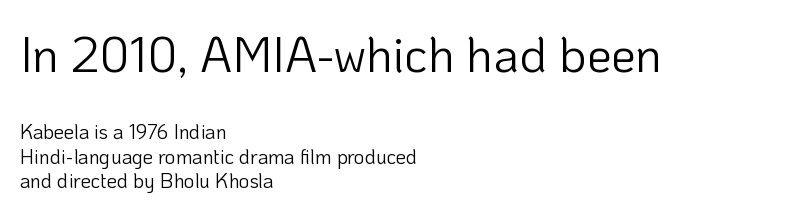
The image shows 49 px light sans-serif type, upright; set left-aligned, line spacing 1.21x, normal letter spacing, not underlined; the first (top) block is 2.45x larger; low stroke contrast and a medium x-height.
